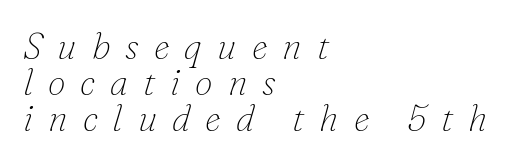
{"serif": "yes", "italic": "yes", "lean": "right", "slant_degrees": 16, "bold": "no", "weight": "thin", "width": "normal", "stroke_contrast": "low", "x_height": "small", "monospaced": "no", "underline": "no", "align": "left", "line_spacing": "tight", "line_spacing_ratio": 1.0, "letter_spacing": "wide", "letter_spacing_em": 0.42, "glyph_px": 36}
